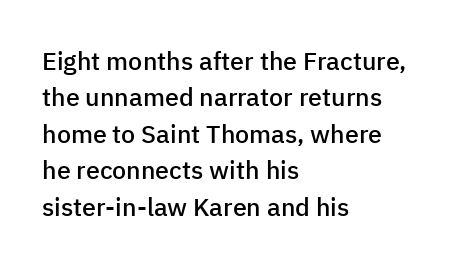
Q: Is the text bold? A: Semi-bold.
Q: Is the text italic (slanted)? A: No, it is upright.
Q: Is the text underlined? A: No.
Q: How is the paragraph aligned? A: Left-aligned.
Q: Is the spacing between letters normal or unusually wide? A: Normal.
Q: Is the spacing between lines tight, normal or loose? A: Normal.
